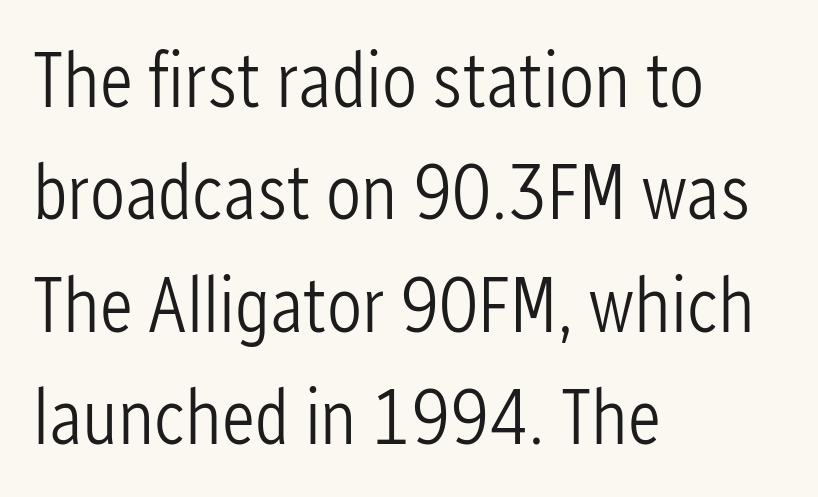
Each letter's strokes conclude bluntly, with no projecting serifs. The letters advance in unequal steps, a hallmark of proportional type. A clean baseline with only descenders dipping below it. Posture: upright roman. Words appear dense and cohesive because spacing is normal.
